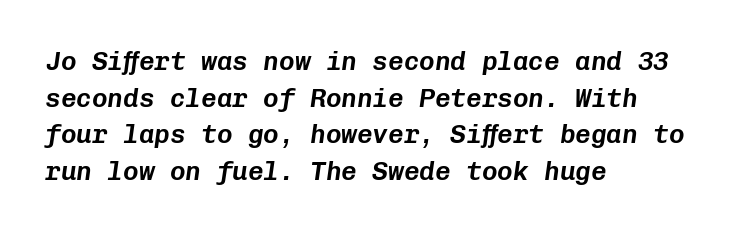
{"italic": "yes", "lean": "right", "slant_degrees": 8, "underline": "no", "align": "left", "line_spacing": "normal", "line_spacing_ratio": 1.41, "letter_spacing": "normal", "letter_spacing_em": 0.0, "glyph_px": 26}
